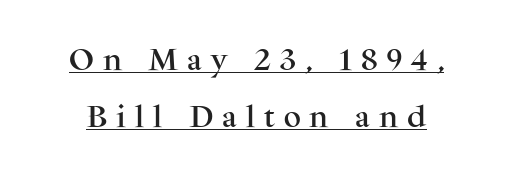
{"italic": "no", "underline": "yes", "line_spacing": "loose", "line_spacing_ratio": 2.36, "letter_spacing": "wide", "letter_spacing_em": 0.38, "glyph_px": 24}
